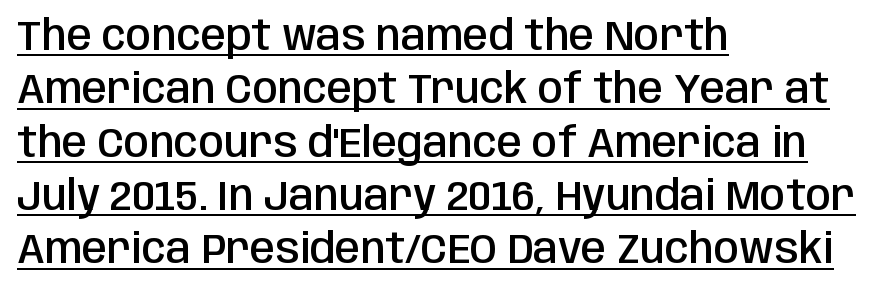
The image shows 41 px semibold, condensed sans-serif type, upright; set left-aligned, normal line spacing (1.3x), normal letter spacing, underlined; low stroke contrast and a large x-height.
